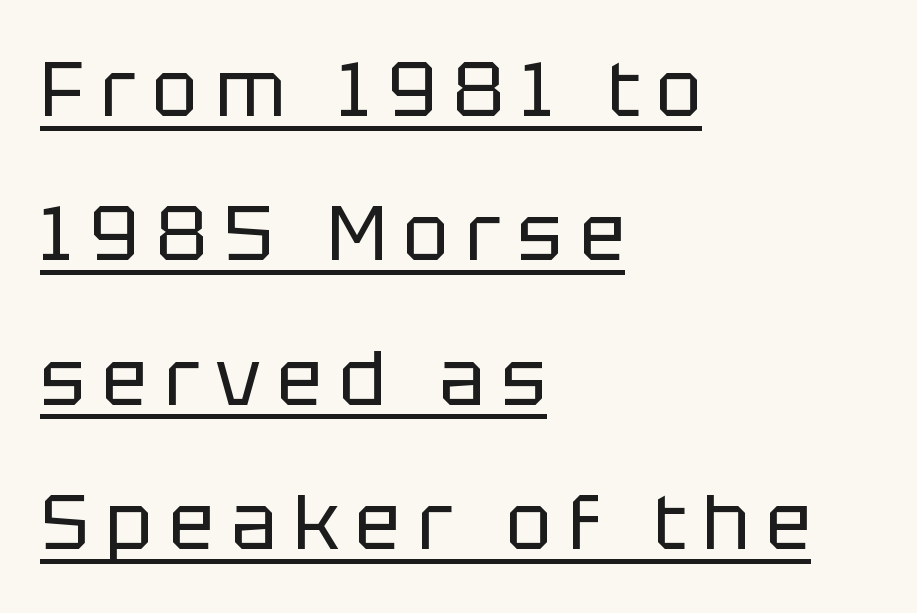
The image shows 76 px regular-weight sans-serif type, upright; set left-aligned, loose line spacing (1.9x), unusually wide letter spacing (+0.22 em), underlined; low stroke contrast and a large x-height.
